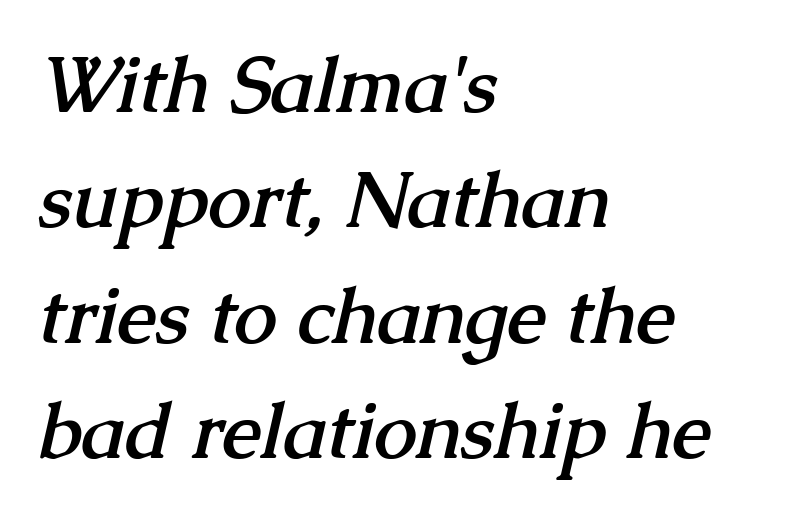
{"serif": "yes", "bold": "yes", "weight": "semibold", "width": "normal", "stroke_contrast": "medium", "x_height": "medium", "monospaced": "no", "underline": "no", "align": "left", "line_spacing": "normal", "line_spacing_ratio": 1.5, "letter_spacing": "normal", "letter_spacing_em": 0.0, "glyph_px": 77}
